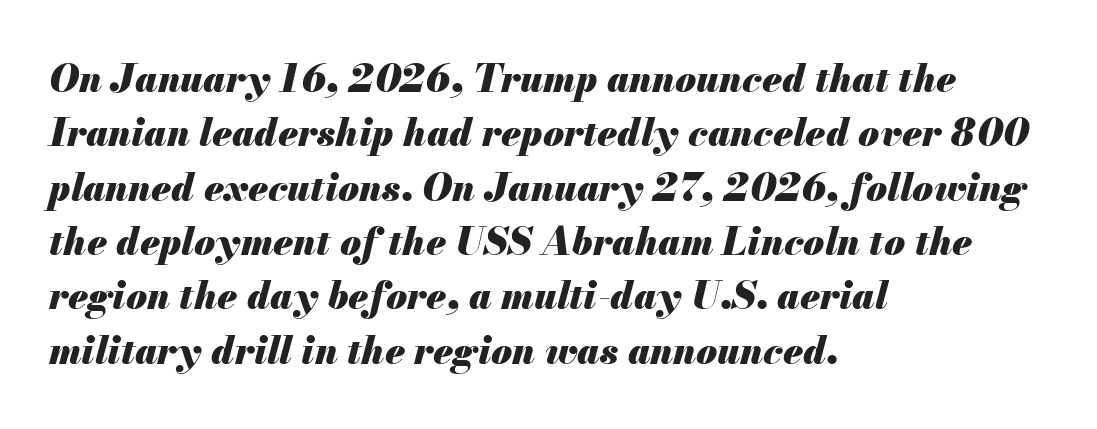
{"italic": "yes", "lean": "right", "slant_degrees": 13, "bold": "yes", "weight": "heavy", "width": "normal", "stroke_contrast": "medium", "x_height": "small", "monospaced": "no", "underline": "no", "align": "left", "line_spacing": "normal", "line_spacing_ratio": 1.43, "letter_spacing": "normal", "letter_spacing_em": 0.0, "glyph_px": 38}
